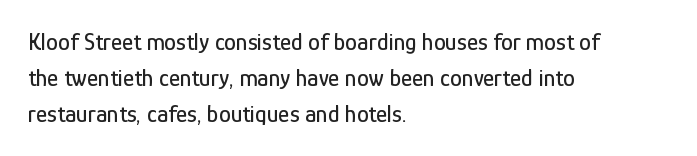
Summary of vertical rhythm: regular, with standard interline spacing. Is the block centered? No — it sits flush against the left margin. Nobody drew a line under any word here. Unlike italic type, these characters show no tilt at all.
